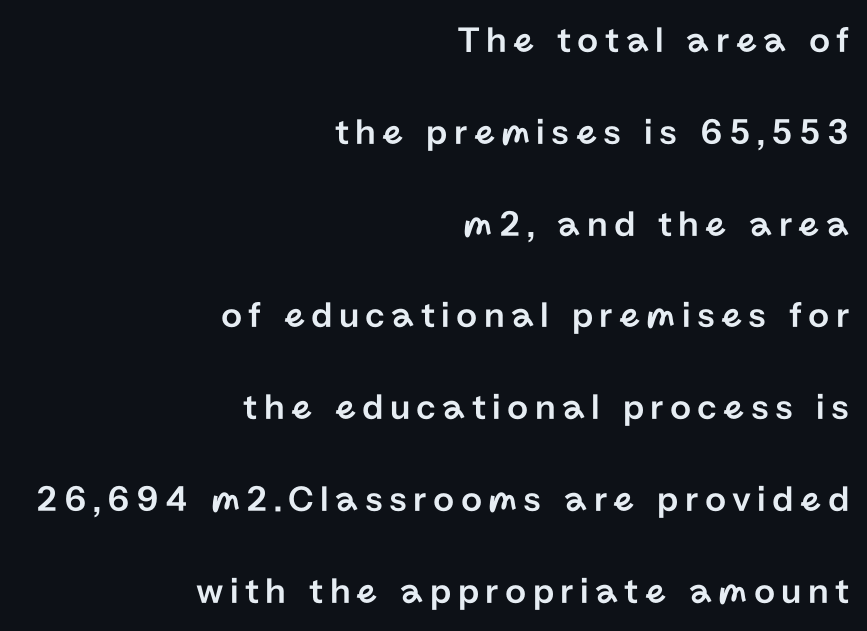
{"serif": "no", "italic": "no", "width": "normal", "stroke_contrast": "low", "x_height": "medium", "monospaced": "no", "underline": "no", "align": "right", "line_spacing": "loose", "line_spacing_ratio": 2.48, "glyph_px": 37}
